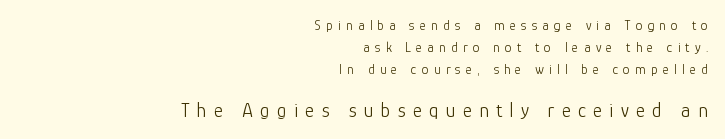
Q: Is the text bold? A: No.
Q: Is the text italic (slanted)? A: No, it is upright.
Q: Is the text underlined? A: No.
Q: How is the paragraph aligned? A: Right-aligned.
Q: Is the spacing between letters normal or unusually wide? A: Unusually wide.
Q: Is the spacing between lines tight, normal or loose? A: Normal.
Q: Which block of text is set in a larger size, the first (top) or the second (bottom)? A: The second (bottom) one.
